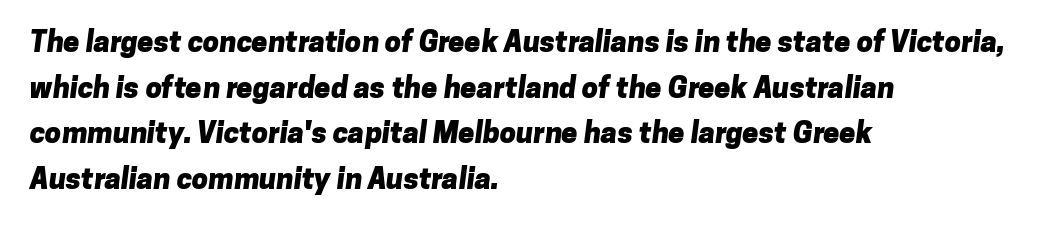
The image shows 29 px heavy sans-serif type; set left-aligned, normal line spacing (1.57x), normal letter spacing, not underlined; low stroke contrast and a medium x-height.
